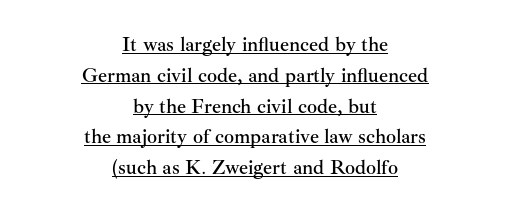
The image shows 20 px text type, upright; set centered, normal line spacing (1.54x), normal letter spacing, underlined.
